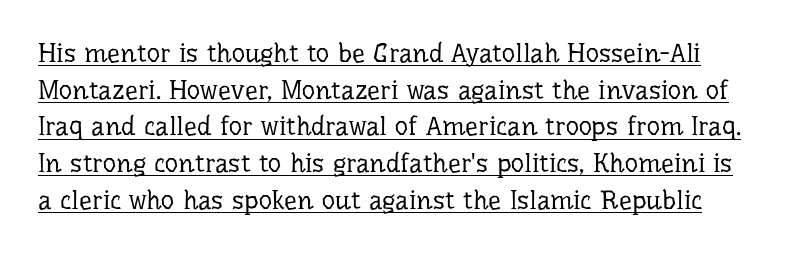
Stroke mass is kept to a normal reading level or below. A typesetter would mark this as roman, not italic. A typesetter would call this zero additional tracking. Vertical spacing — default.
